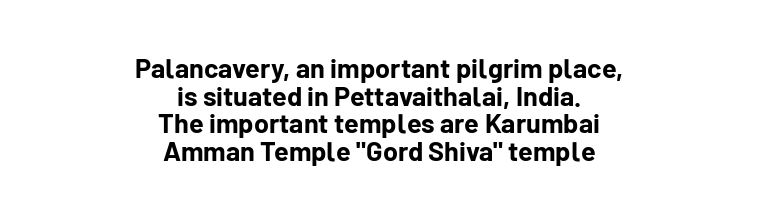
This sample uses an upright cut, with every glyph sitting square on the baseline. Here the glyphs are tracked normally, forming tight word shapes. This block would grow much taller if given ordinary leading; it's compressed now. The glyphs have the mass of a bold cut. This rendering uses center alignment, leaving both contours irregular but symmetric.
